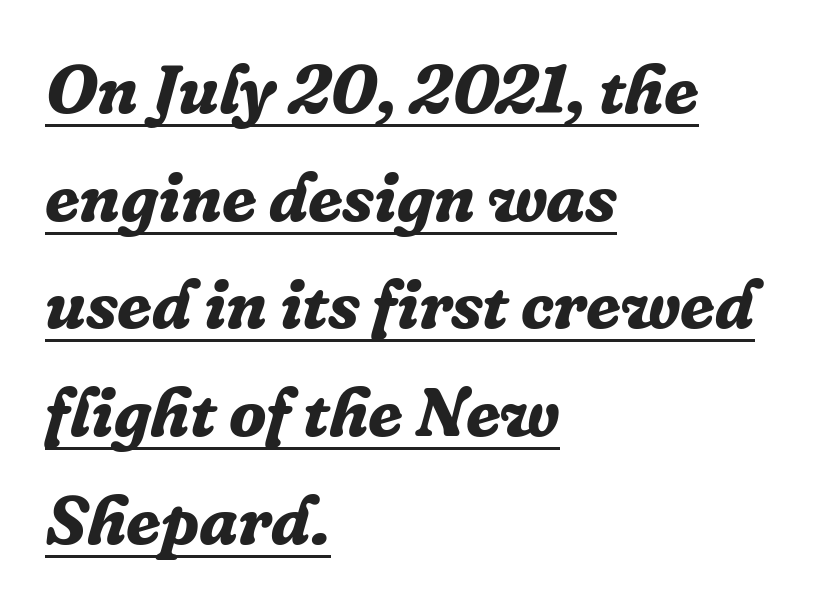
{"serif": "yes", "italic": "yes", "lean": "right", "slant_degrees": 16, "bold": "yes", "weight": "bold", "width": "normal", "stroke_contrast": "low", "x_height": "medium", "monospaced": "no", "underline": "yes", "align": "left", "line_spacing": "normal", "line_spacing_ratio": 1.56, "letter_spacing": "normal", "letter_spacing_em": 0.0, "glyph_px": 69}
